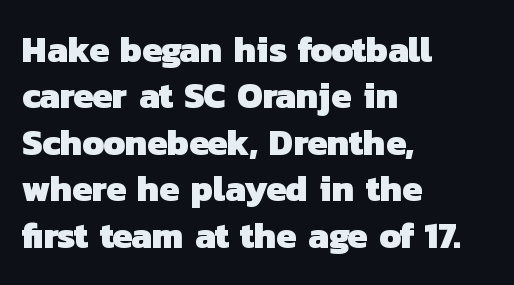
The image shows 36 px heavy sans-serif type; set left-aligned, normal line spacing (1.29x), normal letter spacing, not underlined; low stroke contrast and a medium x-height.
